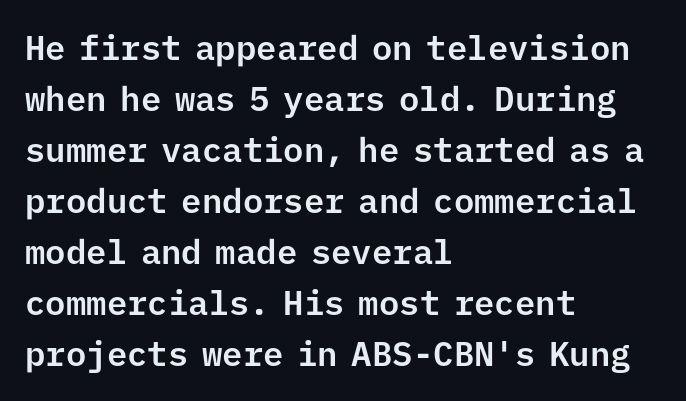
The image shows 34 px sans-serif type, upright, monospaced; set left-aligned, normal line spacing (1.5x), normal letter spacing, not underlined; low stroke contrast and a medium x-height.
